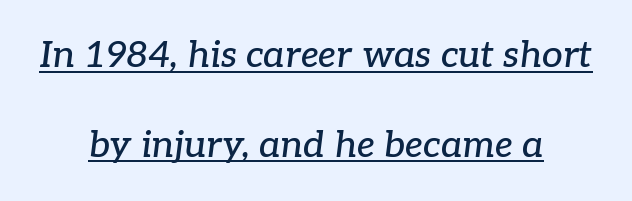
A typesetter would call this zero additional tracking. The letters carry serifs — small finishing strokes at the ends of their stems. Line starts and ends both wander, symmetrically. Italic? Definitely — the glyphs are oblique. Descenders here cross a horizontal rule under the line. The line-height multiplier appears high, well above default.
